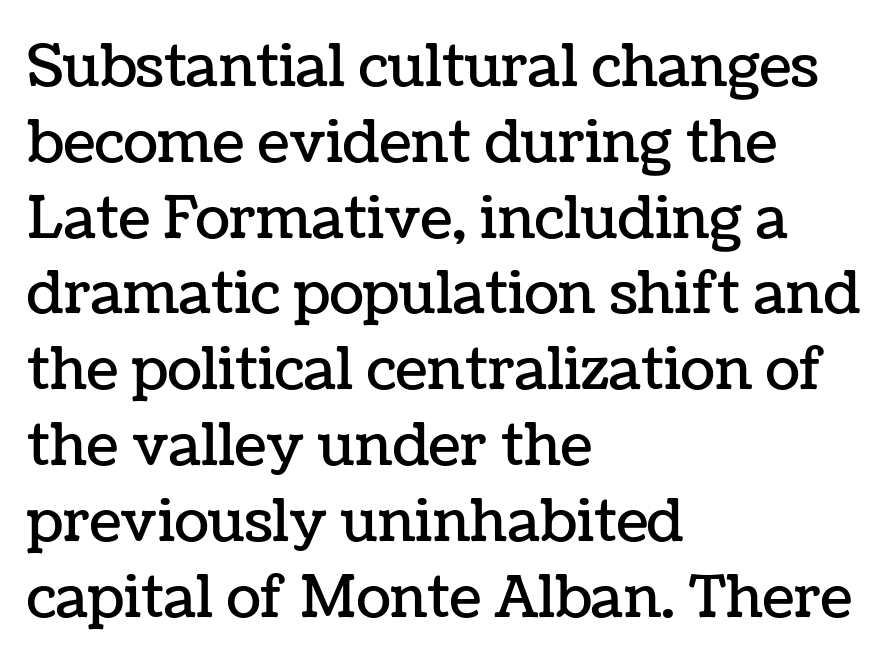
The image shows 57 px text type, upright; set left-aligned, normal line spacing (1.33x), normal letter spacing, not underlined; low stroke contrast and a medium x-height.
